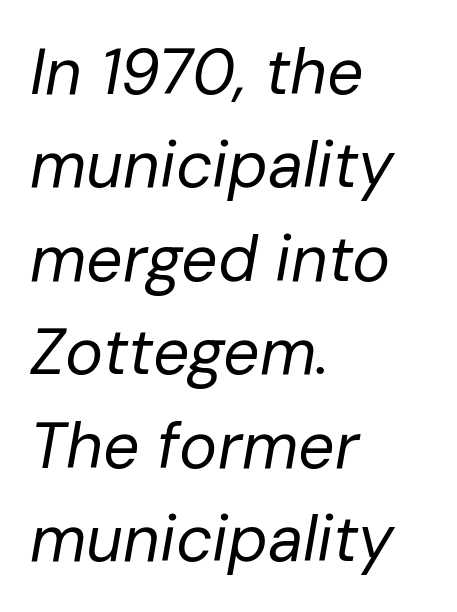
Do the characters align in a grid? No, the font is proportional. The line-height multiplier appears to be the usual default. A typesetter would call this zero additional tracking. The glyphs look as if they've been sheared to an angle. If you drew a ruler down the left edge, every line would touch it.
